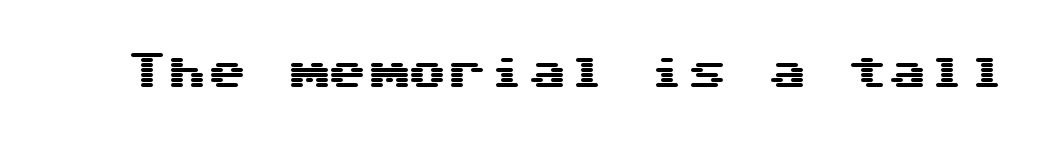
{"serif": "no", "italic": "no", "width": "wide", "stroke_contrast": "medium", "x_height": "medium", "monospaced": "yes", "underline": "no", "letter_spacing": "normal", "letter_spacing_em": 0.0, "glyph_px": 40}
